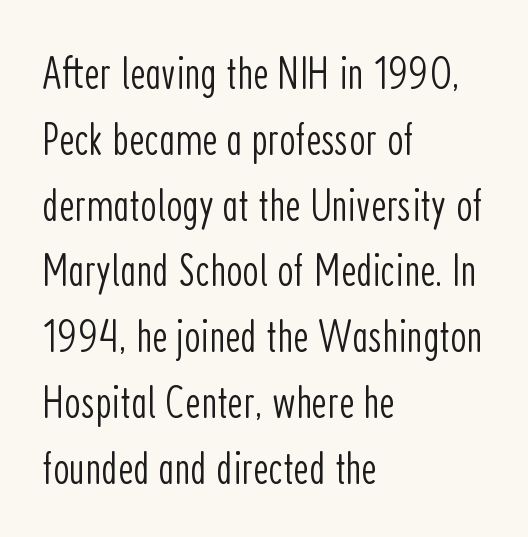
The image shows 47 px light, condensed sans-serif type, upright; set left-aligned, normal line spacing (1.4x), normal letter spacing, not underlined; low stroke contrast and a medium x-height.
